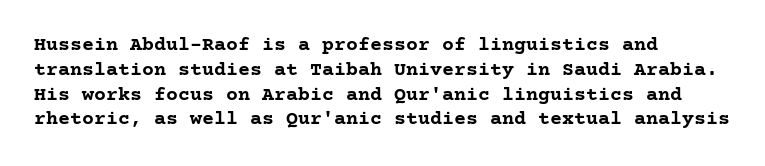
Line starts are locked; line ends wander. Tracking value appears to be zero — textbook default spacing. Style check: upright. Rule under the text: the space is simply empty. Heavy-handed strokes throughout: this text is bold.
